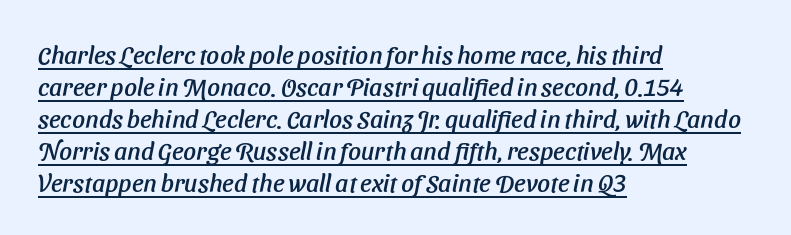
The image shows 25 px text type, italic (leaning right); set left-aligned, normal line spacing (1.28x), normal letter spacing, underlined.
